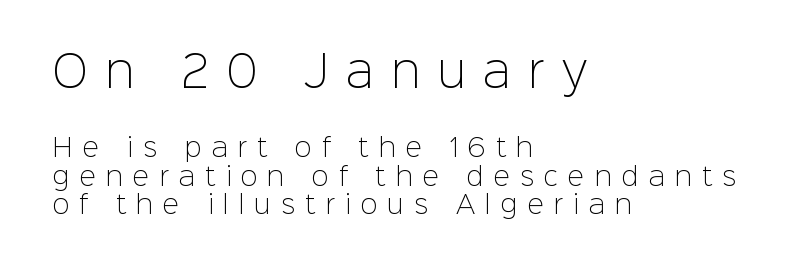
Does the type have serifs? No, each stem ends abruptly. Of the two passages, the one on top uses the larger point size. The rendering inserts visible extra space after every character. Line starts are locked; line ends wander.
